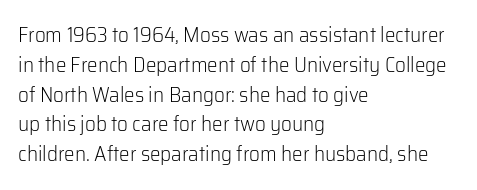
The image shows 21 px text type, upright; set left-aligned, normal line spacing (1.42x), normal letter spacing, not underlined.
